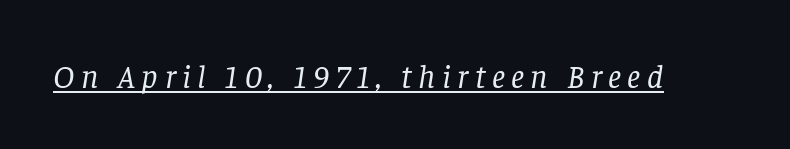
The image shows 33 px regular-weight serif type, italic (leaning right); set unusually wide letter spacing (+0.2 em), underlined; low stroke contrast and a large x-height.
